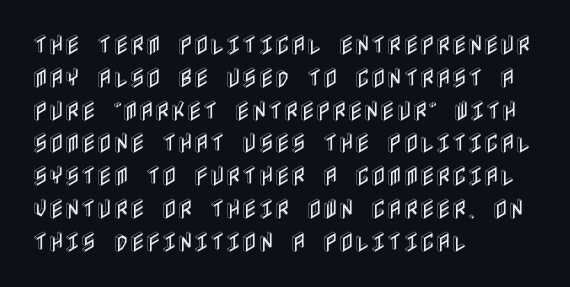
The specimen omits any rule beneath the text block's lines. Is the letter spacing exaggerated? No — it looks like the ordinary default. The typography opts for an upright posture over an oblique one. The rag falls on the right side of this text block. Baseline-to-baseline distance is the conventional proportion of letter height.
